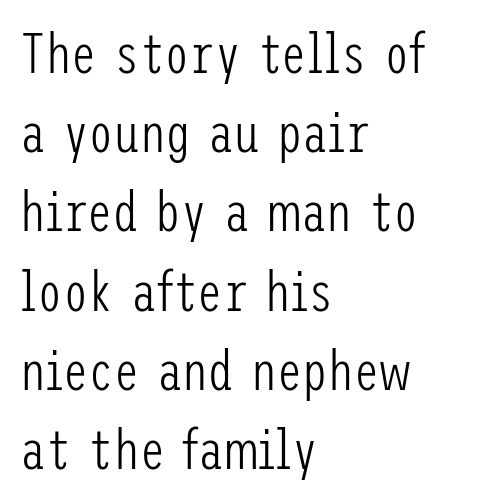
Rows of type keep a routine distance in the vertical direction. Glyph-to-glyph distance matches everyday printed text. Leftover space on each line is placed entirely after the last word. Lines of text with bare space underneath. The typesetting does not lean heavy: it is not bold. It's the straight-up-and-down kind of type.
